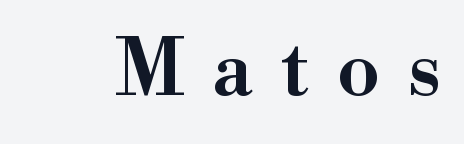
Loose tracking; the words dissolve into strings of separated letters. The passage shown is semibold, sitting just below true bold. Is this a sans? No — the strokes have serifs. No word sits above an underline. Looks like regular typesetting: each glyph gets only the width it needs. When letters stand straight like this, we call the style roman or upright.
